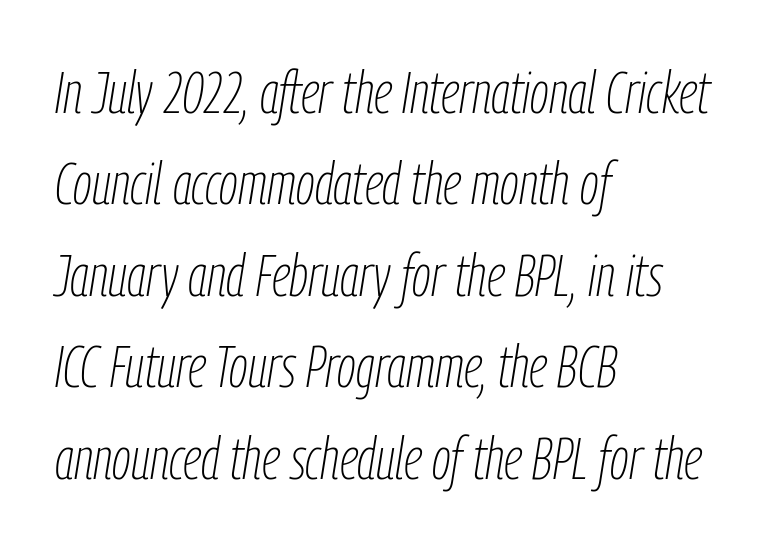
Q: Is the text bold? A: No.
Q: Is the text italic (slanted)? A: Yes, it leans right by about 9 degrees.
Q: Is the text underlined? A: No.
Q: How is the paragraph aligned? A: Left-aligned.
Q: Is the spacing between letters normal or unusually wide? A: Normal.
Q: Is the spacing between lines tight, normal or loose? A: Normal.
Q: Width (condensed, normal, or wide)? A: Condensed.
Q: Stroke contrast? A: Low.
Q: x-height? A: Medium.
Q: Monospaced? A: No.
